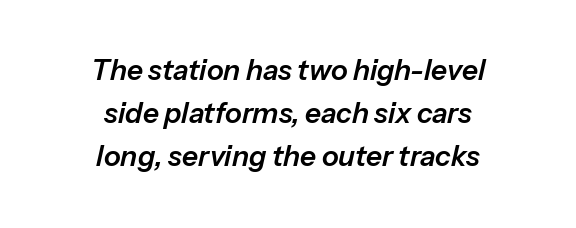
{"italic": "yes", "lean": "right", "slant_degrees": 13, "width": "normal", "stroke_contrast": "low", "x_height": "medium", "monospaced": "no", "underline": "no", "align": "center", "line_spacing": "normal", "line_spacing_ratio": 1.53, "letter_spacing": "normal", "letter_spacing_em": 0.0, "glyph_px": 28}
